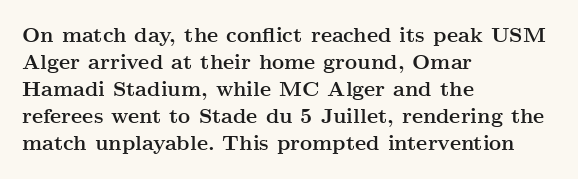
Which margin do the lines hug? The left one — the right edge is uneven. The foot of each line stays bare and open. Strokes here are thick enough to call this a true bold. Does the lettering tilt? It doesn't — this is upright. You could call the tracking neutral — neither tight nor loose. Interline gaps are of average width in this sample.
